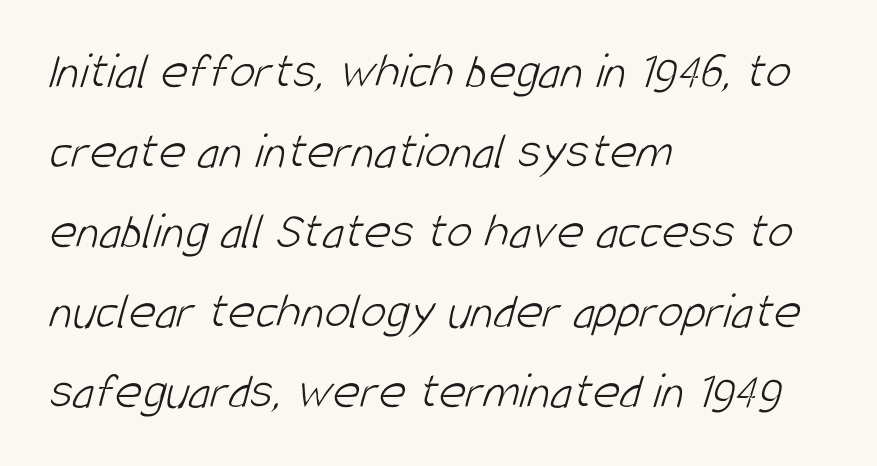
The passage shown stacks its lines at a standard gap. Each word holds together tightly as a unit, with standard inter-letter gaps. This sample has the flowing, uneven cadence of proportional lettering. Check under the words: just untouched page. A sans-serif font was chosen for this passage. The rendering anchors every line to the left-hand side.
